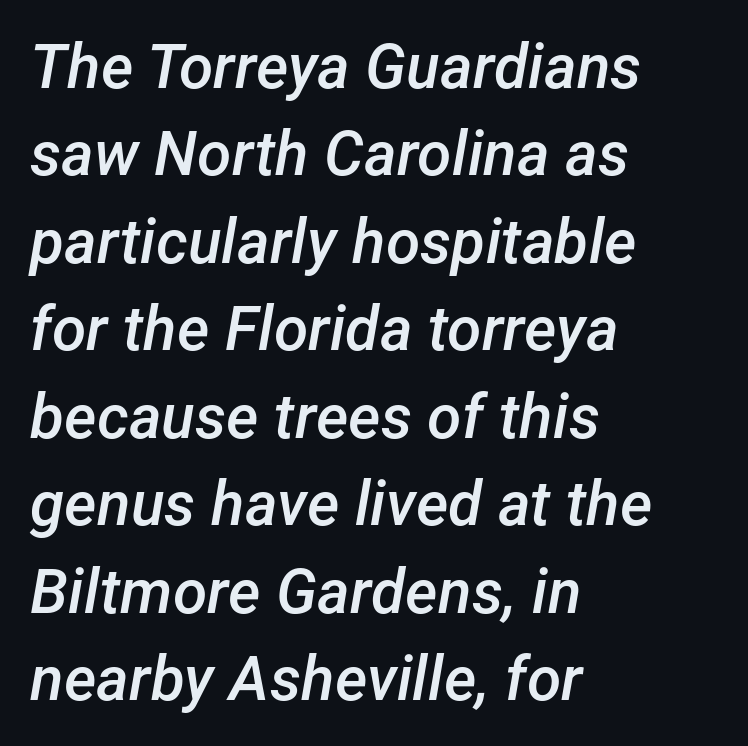
{"italic": "yes", "lean": "right", "slant_degrees": 12, "bold": "semi", "weight": "semibold", "width": "normal", "stroke_contrast": "low", "x_height": "medium", "monospaced": "no", "underline": "no", "align": "left", "line_spacing": "normal", "line_spacing_ratio": 1.41, "letter_spacing": "normal", "letter_spacing_em": 0.0, "glyph_px": 62}
